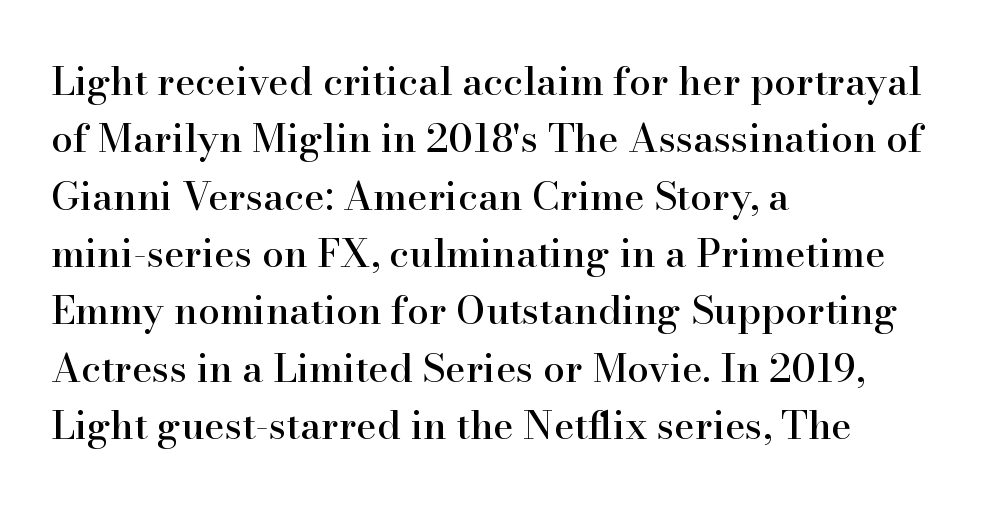
{"serif": "yes", "italic": "no", "width": "normal", "stroke_contrast": "high", "x_height": "small", "monospaced": "no", "underline": "no", "align": "left", "line_spacing": "normal", "line_spacing_ratio": 1.47, "letter_spacing": "normal", "letter_spacing_em": 0.0, "glyph_px": 39}
